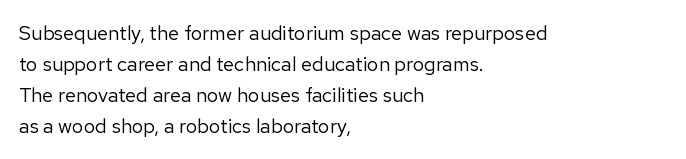
{"italic": "no", "bold": "no", "underline": "no", "align": "left", "line_spacing": "normal", "line_spacing_ratio": 1.55, "letter_spacing": "normal", "letter_spacing_em": 0.0, "glyph_px": 20}
